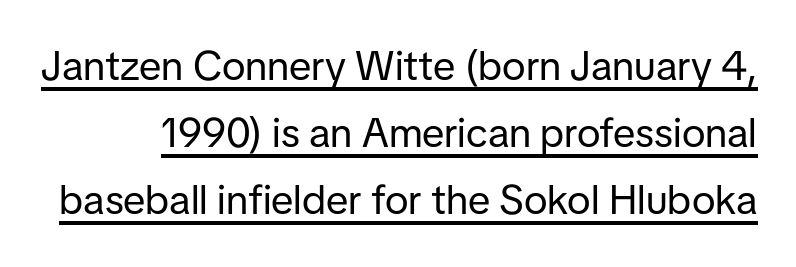
The weight tops out at a normal text grade. The type sits square on the baseline with zero lean. The space between consecutive lines is moderate. Beneath each row of characters lies a ruled line.
